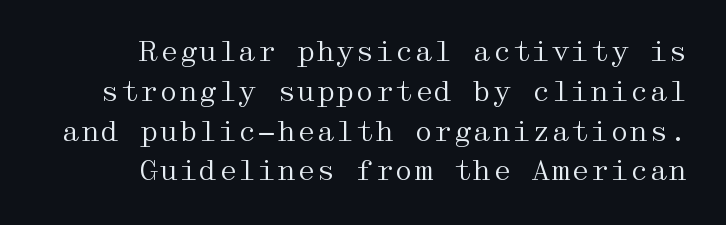
{"serif": "yes", "italic": "no", "bold": "no", "weight": "regular", "width": "wide", "stroke_contrast": "medium", "x_height": "medium", "underline": "no", "align": "right", "line_spacing": "normal", "line_spacing_ratio": 1.42, "letter_spacing": "normal", "letter_spacing_em": 0.0, "glyph_px": 28}
